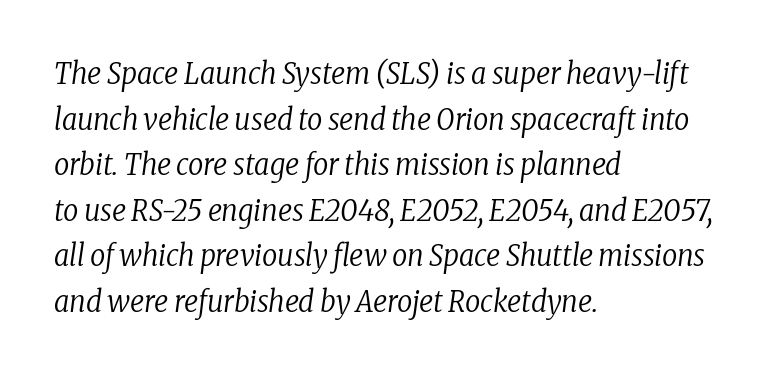
Q: Is the text bold? A: No.
Q: Is the text italic (slanted)? A: Yes, it leans right by about 8 degrees.
Q: Is the typeface a serif or a sans-serif typeface? A: Serif.
Q: Is the text underlined? A: No.
Q: How is the paragraph aligned? A: Left-aligned.
Q: Is the spacing between letters normal or unusually wide? A: Normal.
Q: Is the spacing between lines tight, normal or loose? A: Normal.
Q: Width (condensed, normal, or wide)? A: Condensed.
Q: Stroke contrast? A: Low.
Q: x-height? A: Medium.
Q: Monospaced? A: No.
